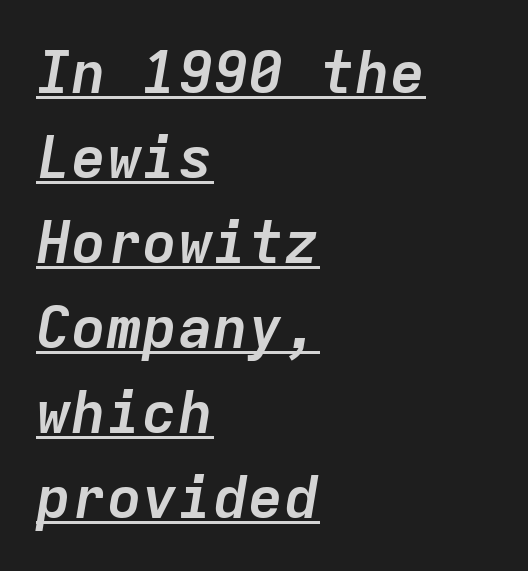
{"italic": "yes", "lean": "right", "slant_degrees": 9, "bold": "yes", "weight": "semibold", "width": "normal", "stroke_contrast": "low", "x_height": "medium", "monospaced": "yes", "underline": "yes", "align": "left", "line_spacing": "normal", "line_spacing_ratio": 1.44, "letter_spacing": "normal", "letter_spacing_em": 0.0, "glyph_px": 59}
